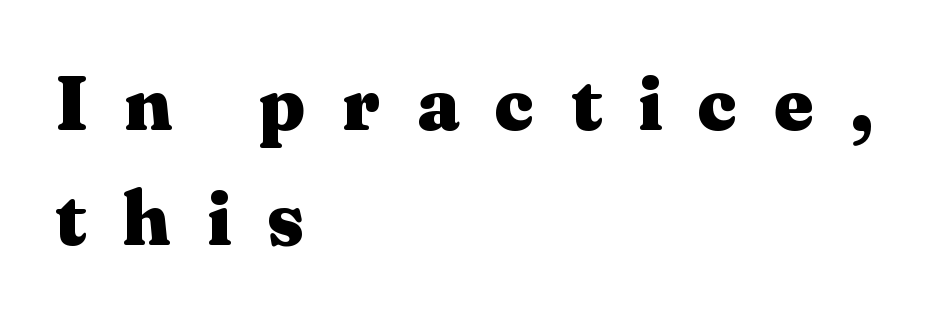
The type family on display is of the serif kind. Horizontal bands of white between lines are of average thickness. The passage shown is typed in a proportional face where columns would drift. This rendering uses left alignment, leaving the right contour irregular.
